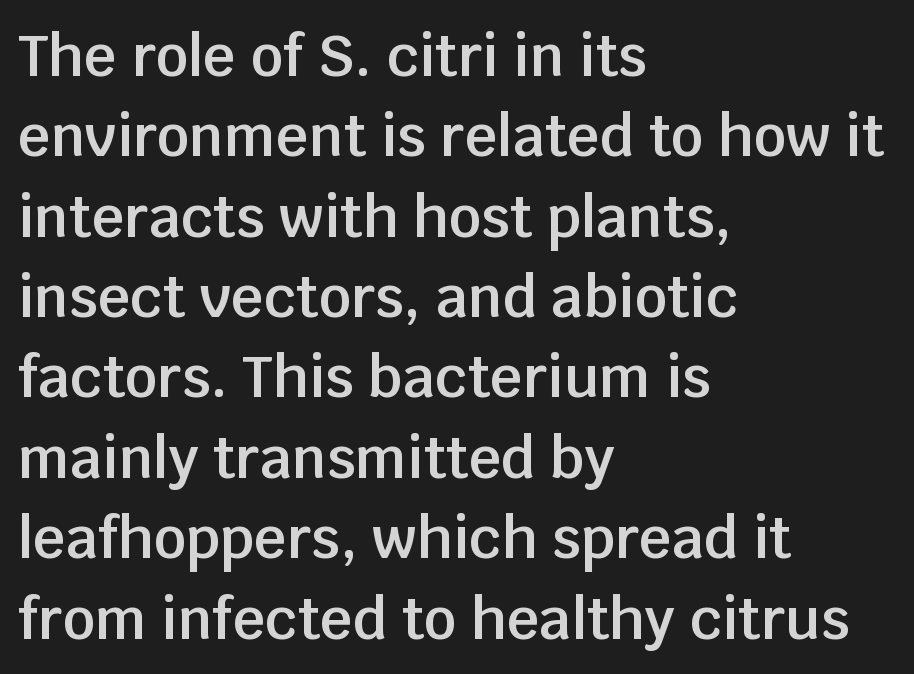
Q: Is the text bold? A: Semi-bold.
Q: Is the text italic (slanted)? A: No, it is upright.
Q: Is the typeface a serif or a sans-serif typeface? A: Sans-serif.
Q: Is the text underlined? A: No.
Q: How is the paragraph aligned? A: Left-aligned.
Q: Is the spacing between letters normal or unusually wide? A: Normal.
Q: Is the spacing between lines tight, normal or loose? A: Normal.
Q: Width (condensed, normal, or wide)? A: Normal.
Q: Stroke contrast? A: Low.
Q: x-height? A: Large.
Q: Monospaced? A: No.
